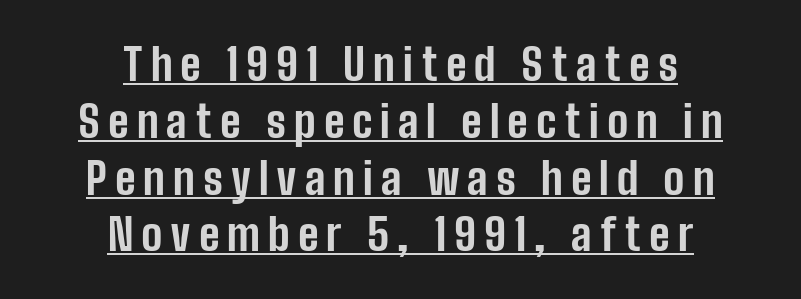
The image shows 44 px bold, condensed sans-serif type, upright; set centered, normal line spacing (1.29x), underlined; low stroke contrast and a medium x-height.
